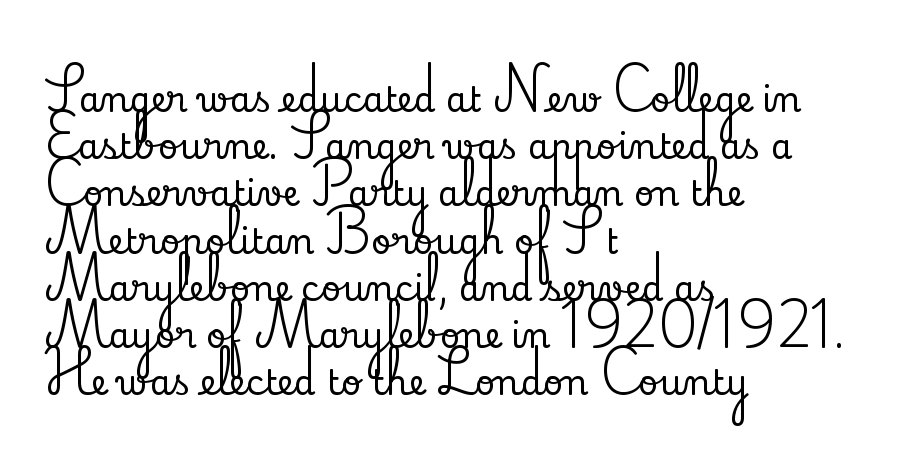
A student would call this left alignment; a typographer would say flush left, rag right. Short note: letters normally spaced. Each new line begins a customary step beneath the previous one. The specimen reads as upright at a glance. Character widths vary here, with narrow letters taking less room than wide ones. Nobody drew a line under any word here.
